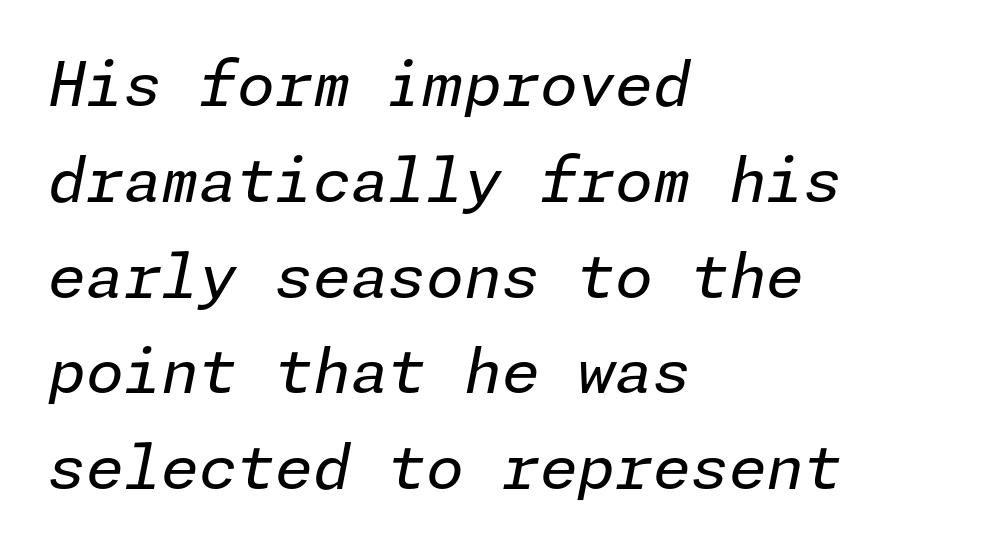
Q: Is the text bold? A: No.
Q: Is the text italic (slanted)? A: Yes, it leans right by about 11 degrees.
Q: Is the text underlined? A: No.
Q: How is the paragraph aligned? A: Left-aligned.
Q: Is the spacing between letters normal or unusually wide? A: Normal.
Q: Is the spacing between lines tight, normal or loose? A: Normal.
Q: Width (condensed, normal, or wide)? A: Normal.
Q: Stroke contrast? A: Low.
Q: x-height? A: Medium.
